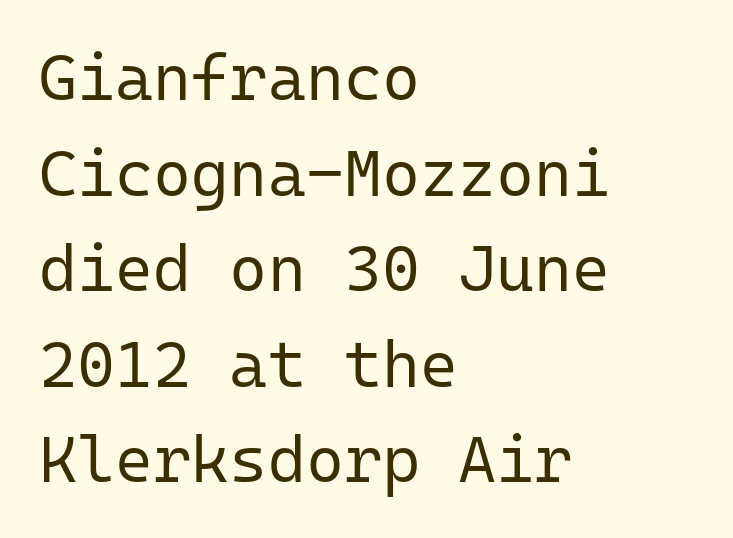
Typographically, this falls in the sans-serif category. Line spacing here is normal. The space beneath each line is pristine and unruled. The ragged edge is on the right, which tells us the setting is flush left.
